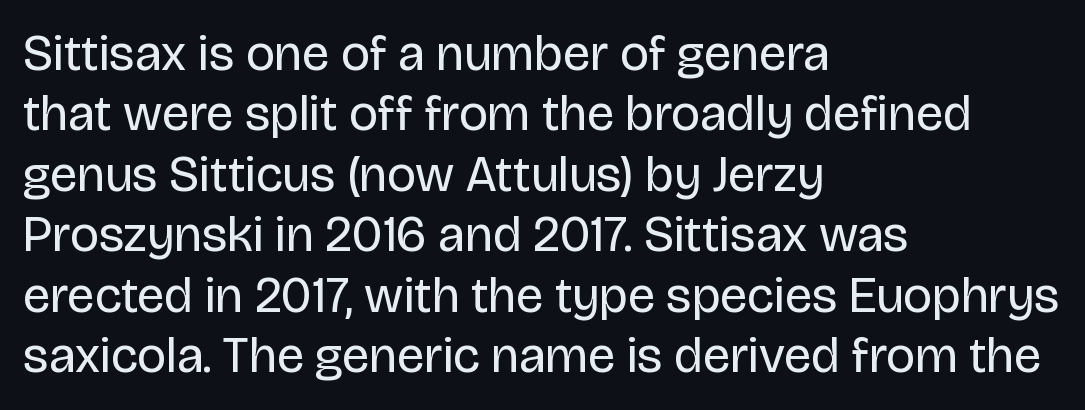
Quick note: not italic, upright. The face used here is rendered with its standard letterfit. These lines are set flush left with a ragged right edge. Words float on clear page, feet unadorned. Letters have the restrained weight of plain body copy at most.
